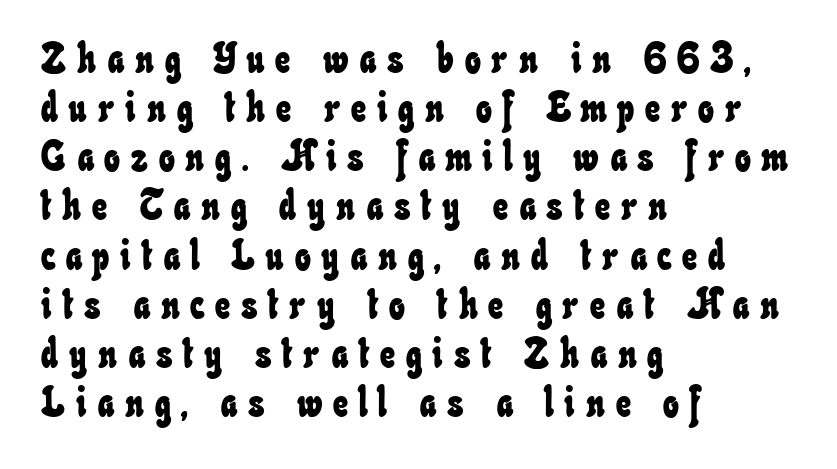
The image shows 42 px condensed type; set left-aligned, line spacing 1.17x, unusually wide letter spacing (+0.26 em), not underlined; low stroke contrast and a small x-height.
